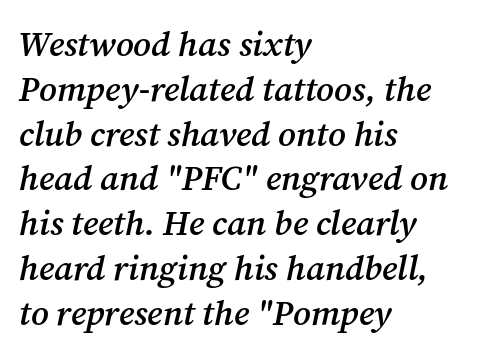
Classification — serif. The zone under the glyphs is completely vacant. Line beginnings align vertically; line endings do not. A typesetter would call this proportional, since set widths differ per character. Looking at the ascenders, they clearly lean. Honestly, the row spacing looks completely unremarkable.
